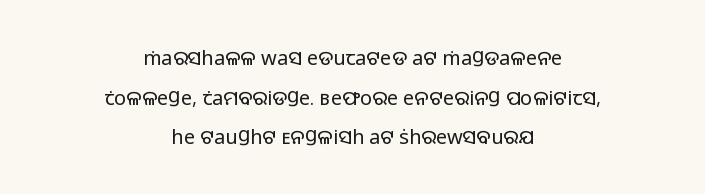
Q: Is the text bold? A: No.
Q: Is the text italic (slanted)? A: No, it is upright.
Q: Is the text underlined? A: No.
Q: How is the paragraph aligned? A: Centered.
Q: Is the spacing between letters normal or unusually wide? A: Normal.
Q: Is the spacing between lines tight, normal or loose? A: Loose.
